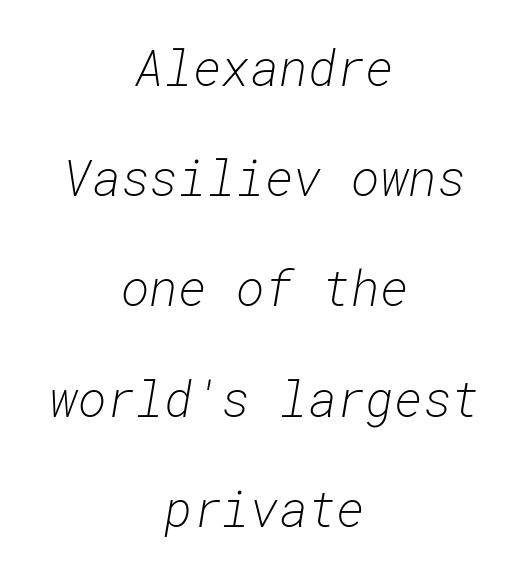
{"italic": "yes", "lean": "right", "slant_degrees": 10, "bold": "no", "weight": "light", "width": "normal", "stroke_contrast": "low", "x_height": "medium", "monospaced": "yes", "underline": "no", "align": "center", "line_spacing": "loose", "line_spacing_ratio": 2.25, "letter_spacing": "normal", "letter_spacing_em": 0.0, "glyph_px": 49}
